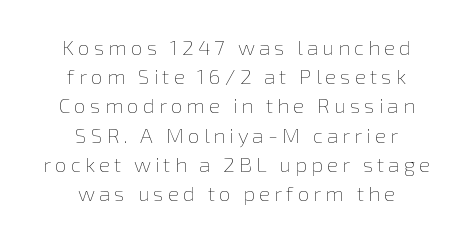
{"italic": "no", "bold": "no", "underline": "no", "align": "center", "line_spacing": "normal", "line_spacing_ratio": 1.39, "glyph_px": 21}
